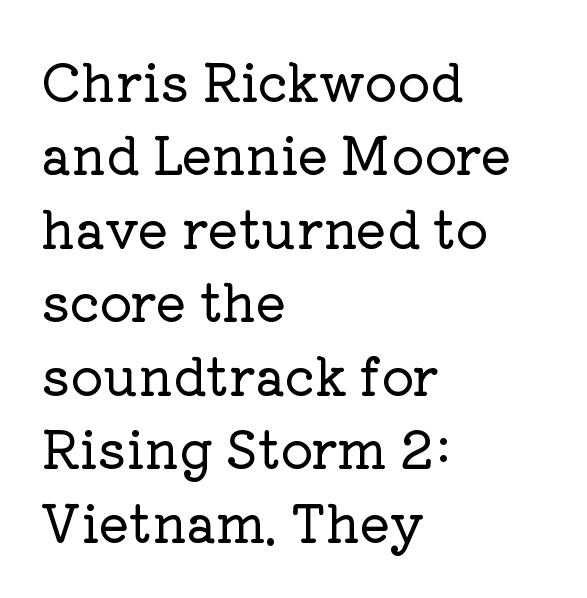
Q: Is the text italic (slanted)? A: No, it is upright.
Q: Is the typeface a serif or a sans-serif typeface? A: Serif.
Q: Is the text underlined? A: No.
Q: How is the paragraph aligned? A: Left-aligned.
Q: Is the spacing between letters normal or unusually wide? A: Normal.
Q: Is the spacing between lines tight, normal or loose? A: Normal.
Q: Width (condensed, normal, or wide)? A: Normal.
Q: Stroke contrast? A: Low.
Q: x-height? A: Medium.
Q: Monospaced? A: No.
